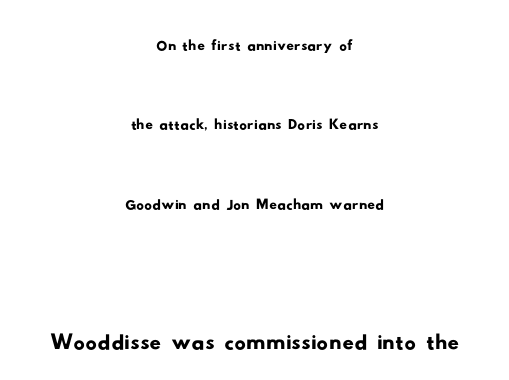
The image shows 57 px wide sans-serif type; set centered, loose line spacing (2.09x), normal letter spacing, not underlined; the second (bottom) block is 1.5x larger; low stroke contrast and a small x-height.
